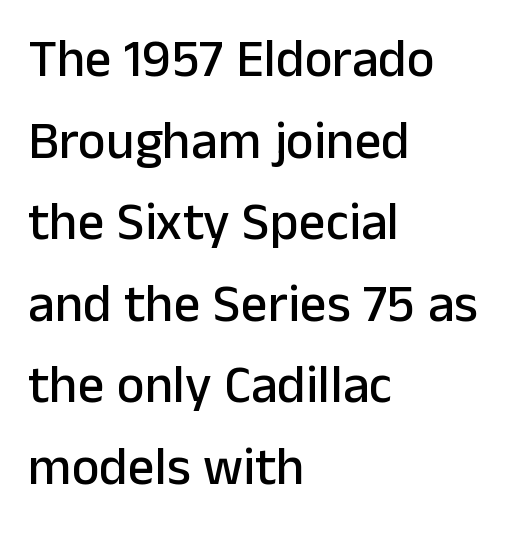
Q: Is the text italic (slanted)? A: No, it is upright.
Q: Is the typeface a serif or a sans-serif typeface? A: Sans-serif.
Q: Is the text underlined? A: No.
Q: How is the paragraph aligned? A: Left-aligned.
Q: Is the spacing between letters normal or unusually wide? A: Normal.
Q: Is the spacing between lines tight, normal or loose? A: Normal.
Q: Width (condensed, normal, or wide)? A: Normal.
Q: Stroke contrast? A: Low.
Q: x-height? A: Medium.
Q: Monospaced? A: No.
